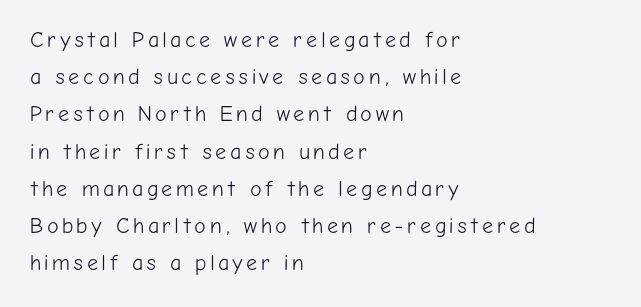
Descenders are the only things crossing below the line. Rendered with straight, roman letterforms. Evenly set lines give the paragraph a standard silhouette. The weight tops out at a normal text grade.
